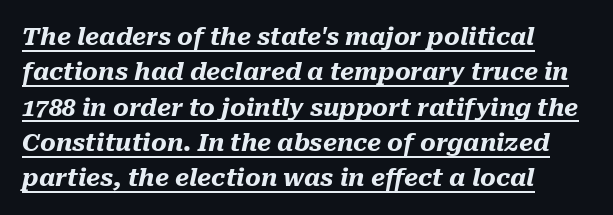
The image shows 24 px bold type, italic (leaning right); set normal line spacing (1.47x), normal letter spacing, underlined.
